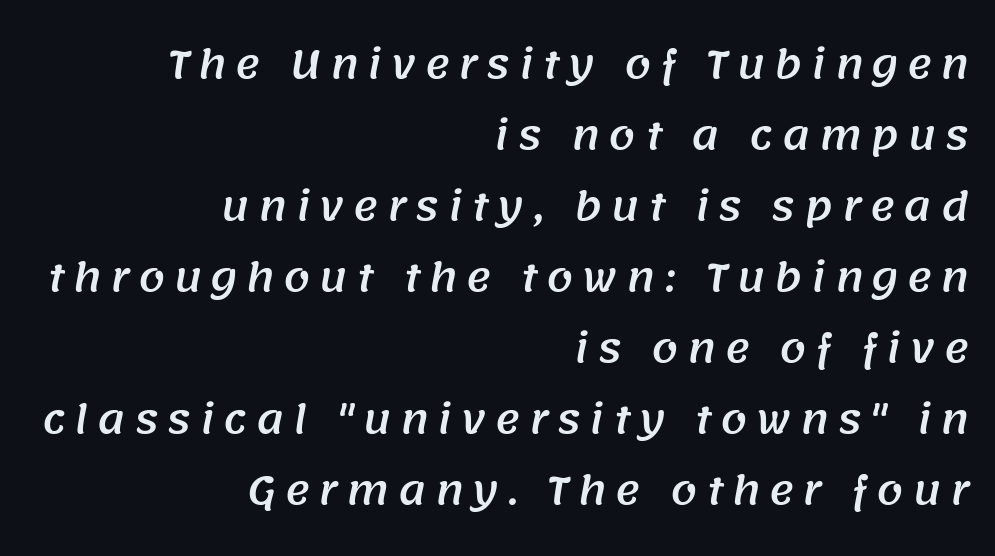
{"serif": "no", "width": "normal", "stroke_contrast": "medium", "x_height": "large", "monospaced": "no", "underline": "no", "align": "right", "line_spacing_ratio": 1.87, "letter_spacing": "wide", "letter_spacing_em": 0.23, "glyph_px": 38}
